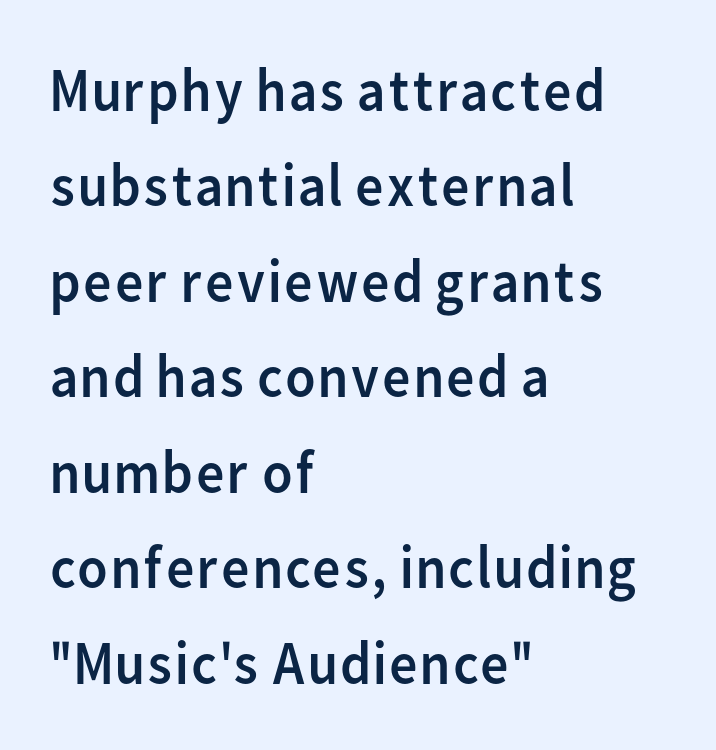
Q: Is the text bold? A: No.
Q: Is the text italic (slanted)? A: No, it is upright.
Q: Is the typeface a serif or a sans-serif typeface? A: Sans-serif.
Q: Is the text underlined? A: No.
Q: How is the paragraph aligned? A: Left-aligned.
Q: Is the spacing between letters normal or unusually wide? A: Normal.
Q: Is the spacing between lines tight, normal or loose? A: Normal.
Q: Width (condensed, normal, or wide)? A: Normal.
Q: Stroke contrast? A: Low.
Q: x-height? A: Medium.
Q: Monospaced? A: No.
